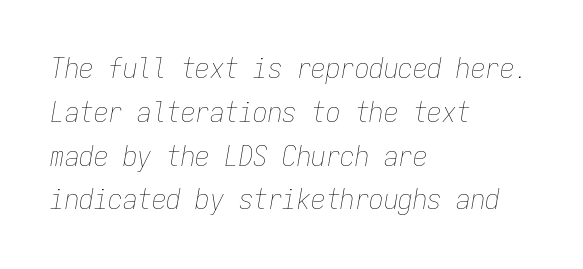
The vertical gap from one line to the next is medium. You could count columns in this text — the font is strictly monospaced. This is oblique type, the kind used for emphasis or titles. This rendering leaves character spacing at its baseline value.
